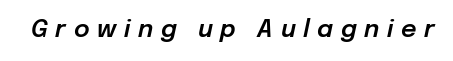
{"italic": "yes", "lean": "right", "slant_degrees": 12, "underline": "no", "letter_spacing": "wide", "letter_spacing_em": 0.32, "glyph_px": 24}
